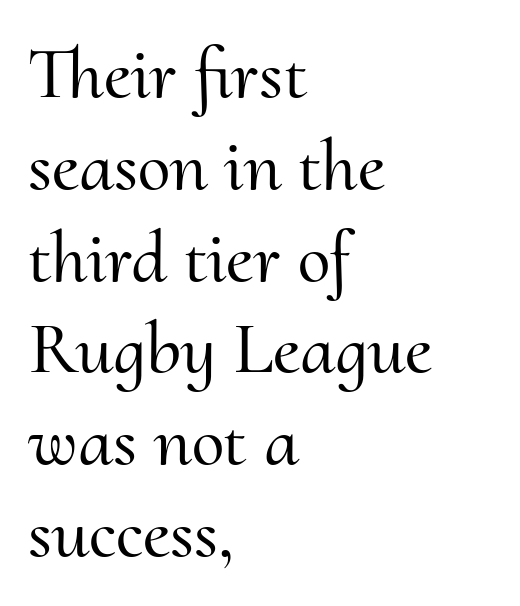
The letters sit at their default tracking, neither squeezed nor spread. What kind of face is this? One with serifs. If you drew a line through each stem, it would be perfectly vertical. Line starts are locked; line ends wander.
